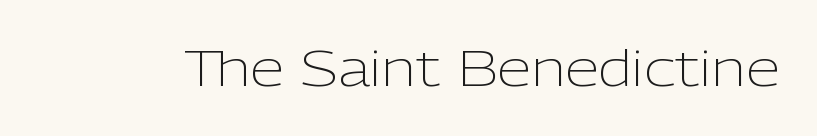
Ink coverage per letter is moderate at most. The glyphs are unaccompanied by any horizontal stroke below them. This is the regular roman posture of the typeface. Letter spacing: default.
